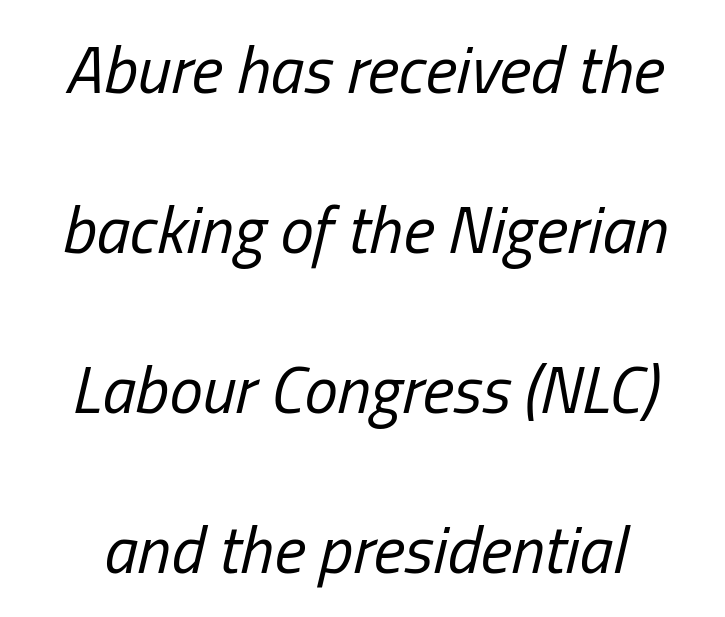
{"italic": "yes", "lean": "right", "slant_degrees": 13, "bold": "no", "weight": "regular", "width": "condensed", "stroke_contrast": "low", "x_height": "medium", "monospaced": "no", "underline": "no", "align": "center", "line_spacing": "loose", "line_spacing_ratio": 2.39, "letter_spacing": "normal", "letter_spacing_em": 0.0, "glyph_px": 67}
